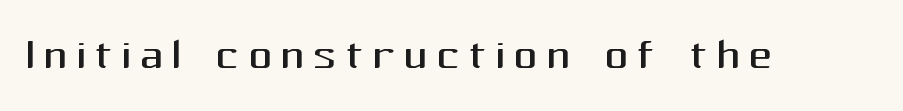
Italic? Not at all — the glyphs are vertical. Typographically, this falls in the sans-serif category. No extra ink here — the face is not bold. Here the designer chose a conventional face with non-uniform glyph widths.
